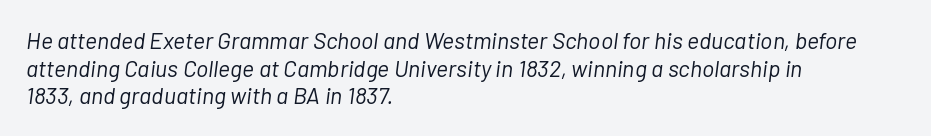
Q: Is the text bold? A: No.
Q: Is the text italic (slanted)? A: Yes, it leans right by about 7 degrees.
Q: Is the text underlined? A: No.
Q: How is the paragraph aligned? A: Left-aligned.
Q: Is the spacing between letters normal or unusually wide? A: Normal.
